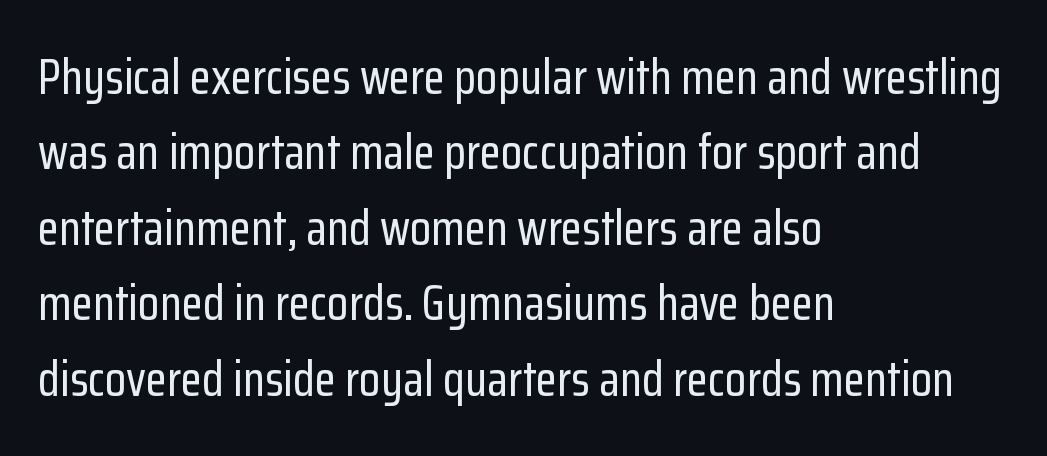
All the whitespace from short lines collects on the right. What kind of face is this? One without serifs — a sans. Every character sits straight up, as roman type does. Varying glyph widths throughout — classic text-font behaviour. In terms of leading, this rendering sits right in the middle.
